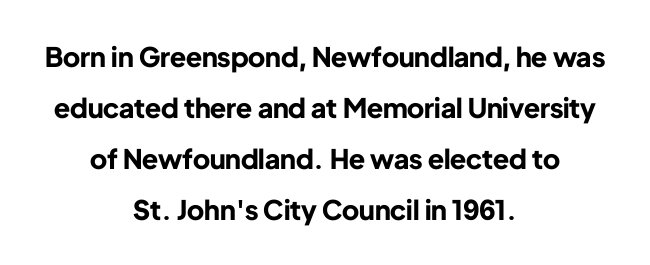
The glyphs are unaccompanied by any horizontal stroke below them. Thick stems and heavy bowls — unmistakably bold. Short note: letters normally spaced. Characters remain perfectly vertical along every line. Teacher's note: observe the equal gaps on both sides — that is centered alignment.
